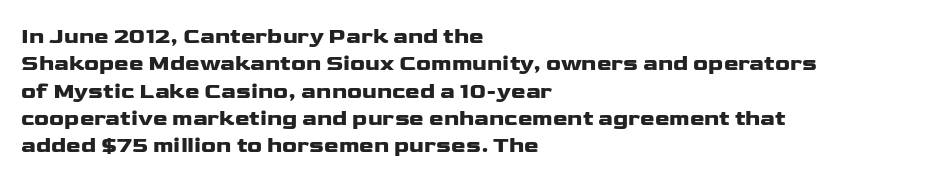
Q: Is the text italic (slanted)? A: No, it is upright.
Q: Is the text underlined? A: No.
Q: How is the paragraph aligned? A: Left-aligned.
Q: Is the spacing between letters normal or unusually wide? A: Normal.
